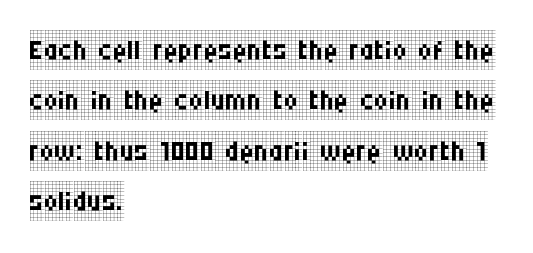
The image shows 40 px regular-weight, condensed serif type, upright; set left-aligned, normal line spacing (1.26x), normal letter spacing, not underlined; low stroke contrast and a large x-height.
